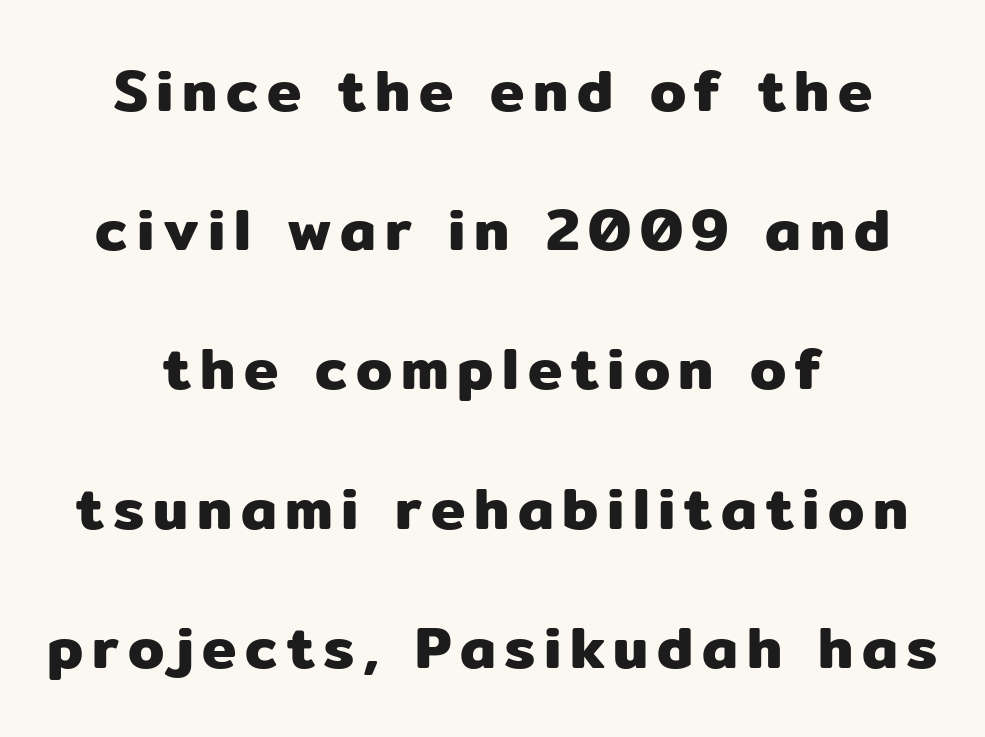
{"serif": "no", "italic": "no", "width": "normal", "stroke_contrast": "low", "x_height": "medium", "monospaced": "no", "underline": "no", "align": "center", "line_spacing": "loose", "line_spacing_ratio": 2.4, "glyph_px": 58}
